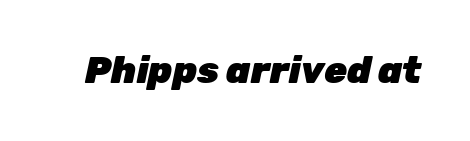
In terms of weight, the rendering is a true, heavy bold. You could not count columns in this text — the font is proportionally spaced. These lines were composed using italics. Nobody drew a line under any word here. Tracking value appears to be zero — textbook default spacing.
